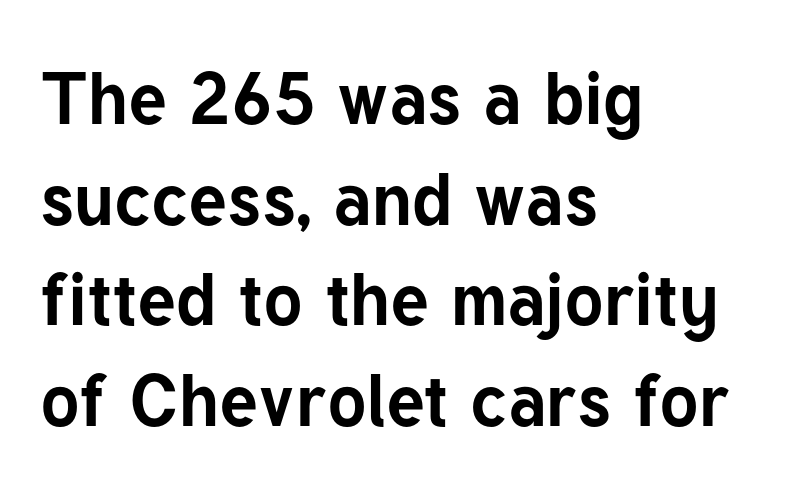
The image shows 73 px bold sans-serif type, upright; set left-aligned, normal line spacing (1.38x), normal letter spacing, not underlined; low stroke contrast and a medium x-height.
